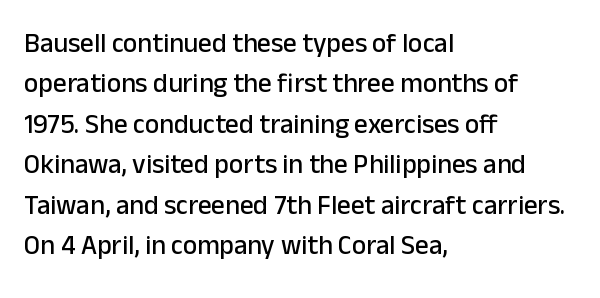
No italicization has been applied; the sample stays upright. This block has exactly the height ordinary leading produces. Students, note that the glyphs here touch the page at normal intervals. Typeset ragged right — the left edge is the straight one.
